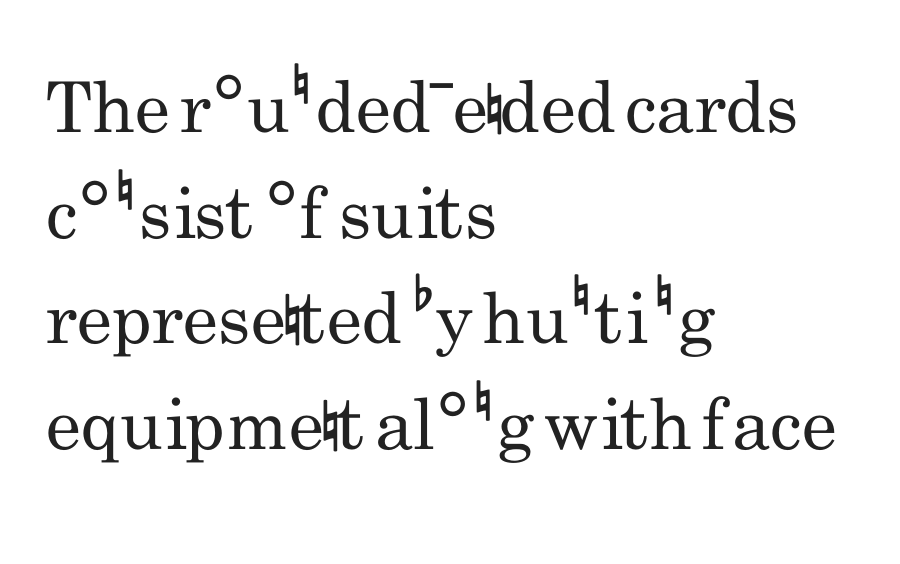
{"serif": "no", "italic": "no", "bold": "no", "weight": "regular", "width": "condensed", "stroke_contrast": "low", "x_height": "small", "monospaced": "no", "underline": "no", "align": "left", "line_spacing": "normal", "line_spacing_ratio": 1.51, "letter_spacing": "normal", "letter_spacing_em": 0.0, "glyph_px": 70}
